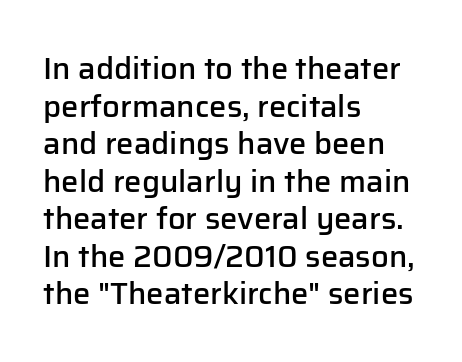
The image shows 31 px semibold sans-serif type, upright; set left-aligned, line spacing 1.21x, normal letter spacing, not underlined; low stroke contrast and a medium x-height.
